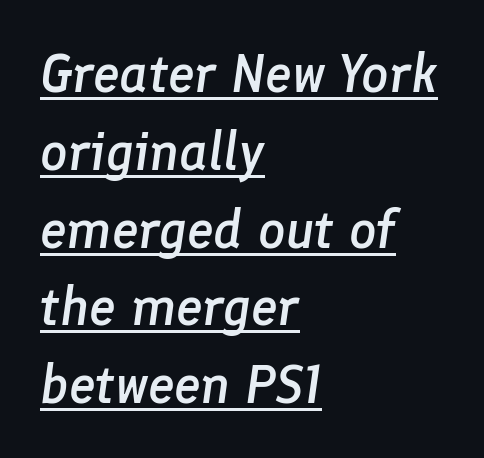
Q: Is the text bold? A: Semi-bold.
Q: Is the text italic (slanted)? A: Yes, it leans right by about 8 degrees.
Q: Is the text underlined? A: Yes.
Q: How is the paragraph aligned? A: Left-aligned.
Q: Is the spacing between letters normal or unusually wide? A: Normal.
Q: Is the spacing between lines tight, normal or loose? A: Normal.
Q: Width (condensed, normal, or wide)? A: Normal.
Q: Stroke contrast? A: Low.
Q: x-height? A: Medium.
Q: Monospaced? A: No.
